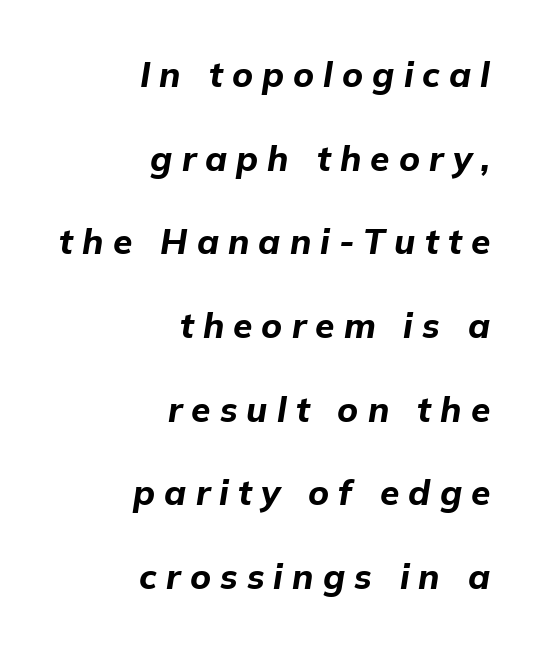
{"italic": "yes", "lean": "right", "slant_degrees": 9, "bold": "yes", "weight": "bold", "width": "normal", "stroke_contrast": "low", "x_height": "medium", "monospaced": "no", "underline": "no", "align": "right", "line_spacing": "loose", "line_spacing_ratio": 2.39, "letter_spacing": "wide", "letter_spacing_em": 0.26, "glyph_px": 35}
